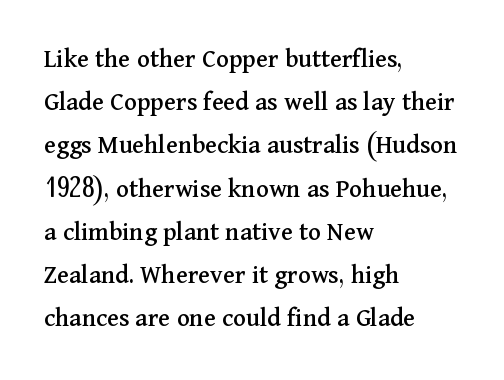
Q: Is the text italic (slanted)? A: No, it is upright.
Q: Is the text underlined? A: No.
Q: How is the paragraph aligned? A: Left-aligned.
Q: Is the spacing between letters normal or unusually wide? A: Normal.
Q: Is the spacing between lines tight, normal or loose? A: Normal.
